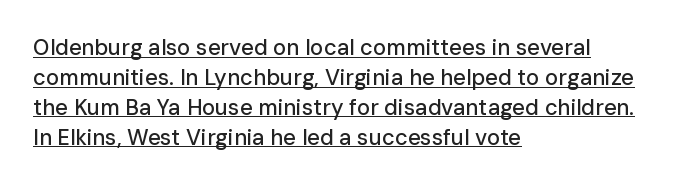
{"italic": "no", "underline": "yes", "align": "left", "line_spacing": "normal", "line_spacing_ratio": 1.36, "letter_spacing": "normal", "letter_spacing_em": 0.0, "glyph_px": 22}
